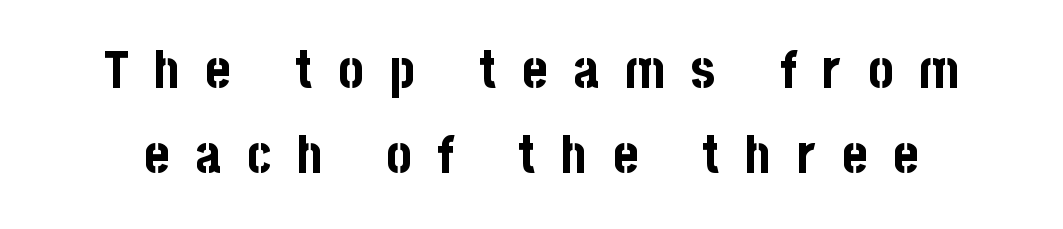
{"serif": "no", "italic": "no", "bold": "yes", "weight": "bold", "width": "condensed", "stroke_contrast": "low", "x_height": "large", "monospaced": "no", "underline": "no", "line_spacing": "normal", "line_spacing_ratio": 1.61, "letter_spacing": "wide", "letter_spacing_em": 0.49, "glyph_px": 53}
